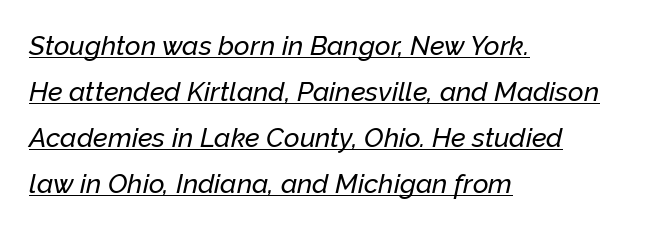
Honestly, the underline is the first thing you notice here. Regular leading. These lines keep a tight, regular rhythm from letter to letter. Line starts are locked; line ends wander. It's the slanting kind of type.
